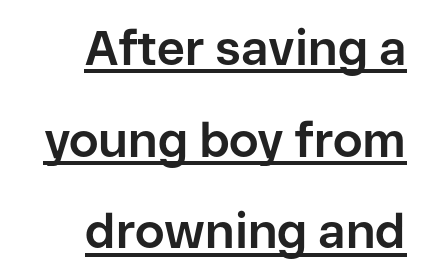
Q: Is the text bold? A: Yes.
Q: Is the text italic (slanted)? A: No, it is upright.
Q: Is the typeface a serif or a sans-serif typeface? A: Sans-serif.
Q: Is the text underlined? A: Yes.
Q: How is the paragraph aligned? A: Right-aligned.
Q: Is the spacing between letters normal or unusually wide? A: Normal.
Q: Is the spacing between lines tight, normal or loose? A: Loose.
Q: Width (condensed, normal, or wide)? A: Normal.
Q: Stroke contrast? A: Low.
Q: x-height? A: Medium.
Q: Monospaced? A: No.
